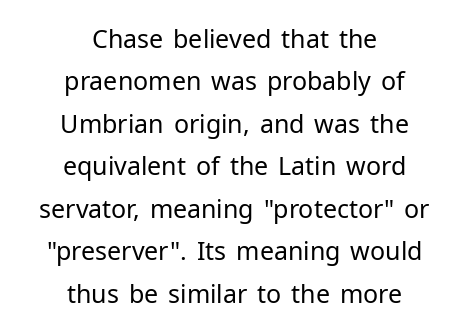
Baseline-to-baseline distance is the conventional proportion of letter height. These lines were composed using upright roman letters. Caption: standard tracking, unaltered. The weight would be labelled regular, book, light, or lighter still.
